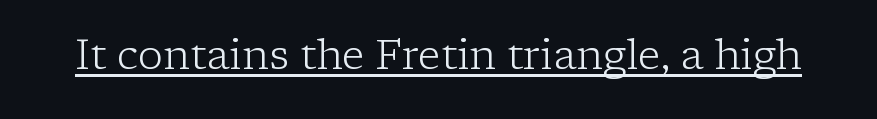
{"serif": "yes", "italic": "no", "bold": "no", "weight": "light", "width": "normal", "stroke_contrast": "low", "x_height": "medium", "monospaced": "no", "underline": "yes", "letter_spacing": "normal", "letter_spacing_em": 0.0, "glyph_px": 42}
